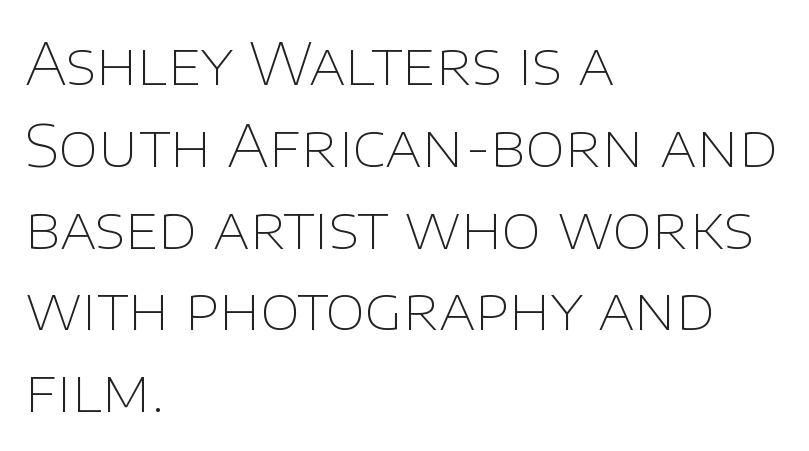
The image shows 58 px thin sans-serif type, upright; set left-aligned, normal line spacing (1.41x), normal letter spacing, not underlined; low stroke contrast and a large x-height.
